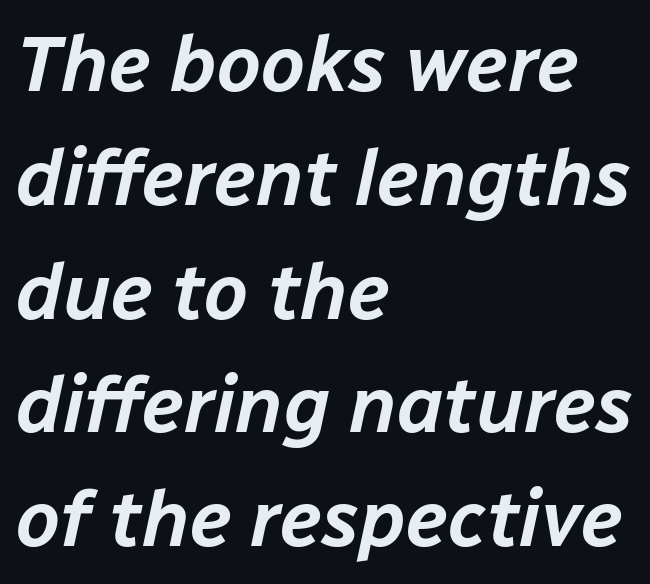
{"italic": "yes", "lean": "right", "slant_degrees": 12, "width": "normal", "stroke_contrast": "low", "x_height": "medium", "monospaced": "no", "underline": "no", "align": "left", "line_spacing": "normal", "line_spacing_ratio": 1.44, "letter_spacing": "normal", "letter_spacing_em": 0.0, "glyph_px": 79}
